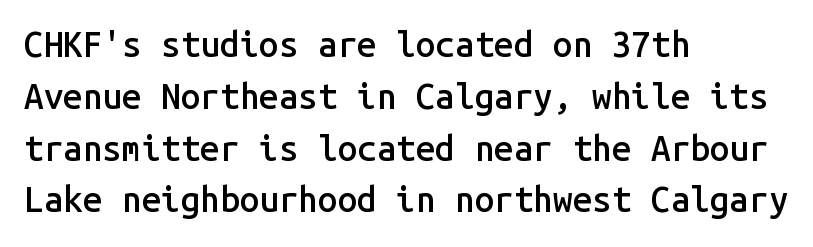
Does the copy run flush right? No — it runs flush left. The glyphs have the mass of a demibold cut, below bold. Letters rest on an invisible, unmarked baseline. The rendering keeps characters at their native spacing. Note: no serifs on the glyphs.
